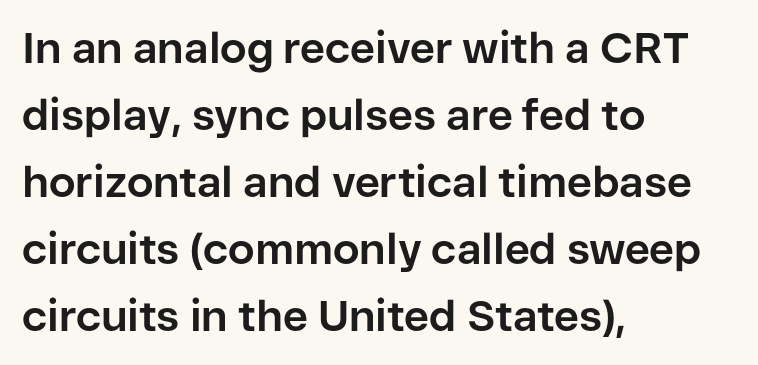
The image shows 43 px bold sans-serif type, upright; set left-aligned, normal line spacing (1.56x), normal letter spacing, not underlined; low stroke contrast and a medium x-height.
